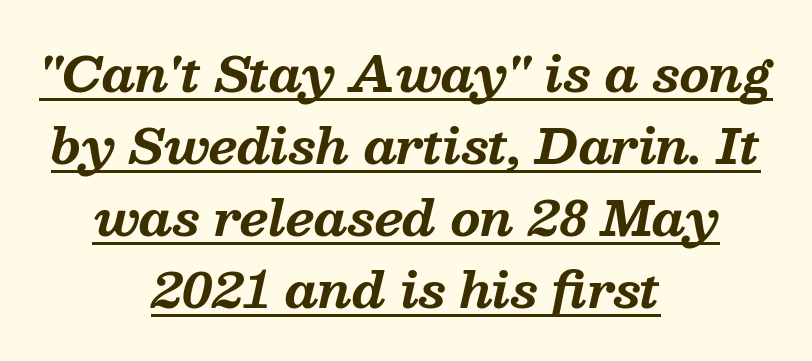
{"serif": "yes", "italic": "yes", "lean": "right", "slant_degrees": 13, "bold": "yes", "weight": "bold", "width": "normal", "stroke_contrast": "medium", "x_height": "medium", "monospaced": "no", "underline": "yes", "align": "center", "line_spacing": "normal", "line_spacing_ratio": 1.5, "letter_spacing": "normal", "letter_spacing_em": 0.0, "glyph_px": 48}
